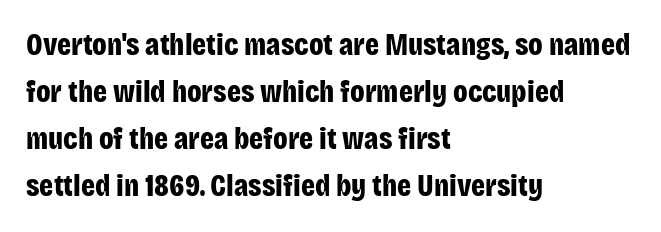
Q: Is the text bold? A: Yes.
Q: Is the text italic (slanted)? A: No, it is upright.
Q: Is the typeface a serif or a sans-serif typeface? A: Sans-serif.
Q: Is the text underlined? A: No.
Q: How is the paragraph aligned? A: Left-aligned.
Q: Is the spacing between letters normal or unusually wide? A: Normal.
Q: Is the spacing between lines tight, normal or loose? A: Normal.
Q: Width (condensed, normal, or wide)? A: Condensed.
Q: Stroke contrast? A: Low.
Q: x-height? A: Large.
Q: Monospaced? A: No.
